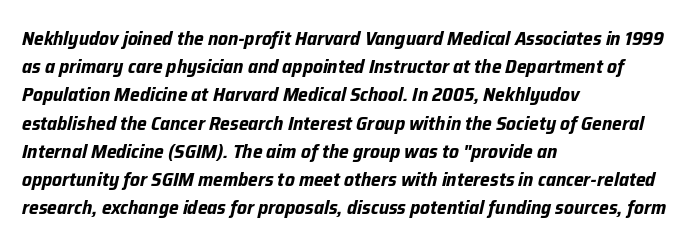
Rule under the text: the space is simply empty. Each word holds together tightly as a unit, with standard inter-letter gaps. Which margin do the lines hug? The left one — the right edge is uneven. Slanted lettering throughout. Heavy, bold letterforms.
